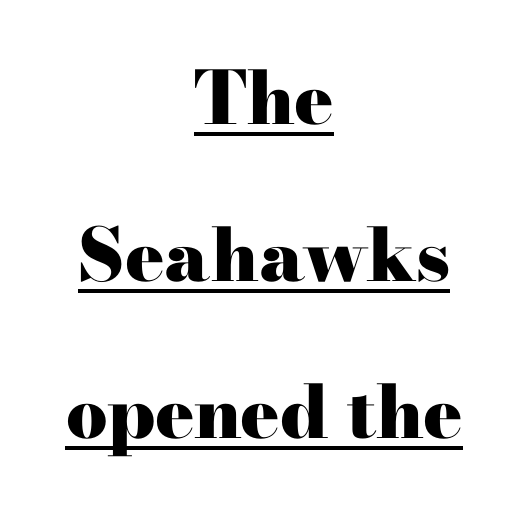
Horizontal bands of white between lines are thick stripes. The rendering uses natural spacing where letterforms have individual widths. What stands out about the letter spacing? Nothing — it is the standard amount. This rendering employs a face with finishing strokes, i.e., a serif.
